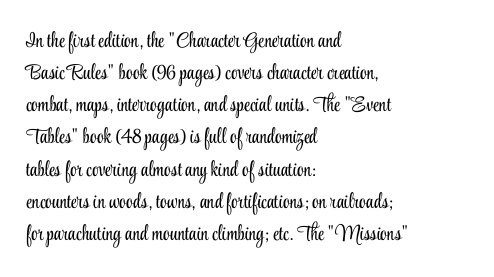
Q: Is the text bold? A: No.
Q: Is the text italic (slanted)? A: Yes.
Q: Is the text underlined? A: No.
Q: How is the paragraph aligned? A: Left-aligned.
Q: Is the spacing between letters normal or unusually wide? A: Normal.
Q: Is the spacing between lines tight, normal or loose? A: Normal.
